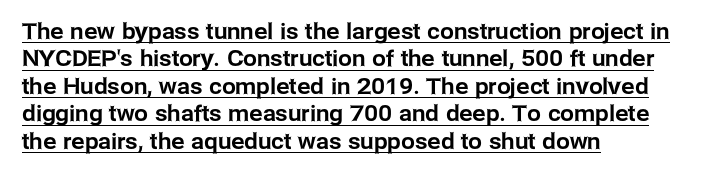
{"italic": "no", "underline": "yes", "align": "left", "line_spacing": "normal", "line_spacing_ratio": 1.25, "letter_spacing": "normal", "letter_spacing_em": 0.0, "glyph_px": 22}
